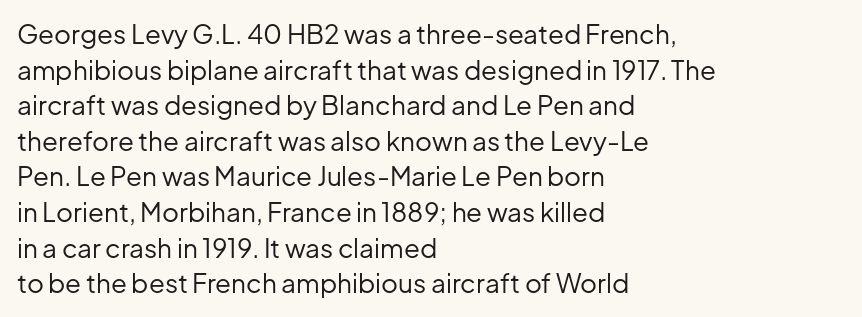
The line texture is even and compact thanks to regular tracking. Honestly, the row spacing looks completely unremarkable. Every row of glyphs begins at an identical x-position on the left. The letters stand straight up with perfectly vertical stems. Stroke thickness stays within the range of a standard reading face or lighter. Unmarked baselines from the first word to the last.
